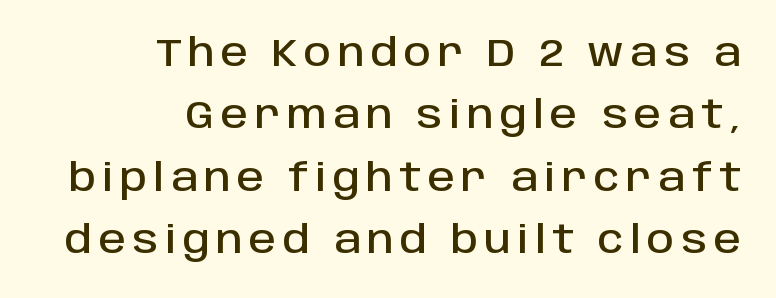
Q: Is the text italic (slanted)? A: No, it is upright.
Q: Is the typeface a serif or a sans-serif typeface? A: Sans-serif.
Q: Is the text underlined? A: No.
Q: How is the paragraph aligned? A: Right-aligned.
Q: Is the spacing between lines tight, normal or loose? A: Normal.
Q: Width (condensed, normal, or wide)? A: Normal.
Q: Stroke contrast? A: Low.
Q: x-height? A: Large.
Q: Monospaced? A: No.
